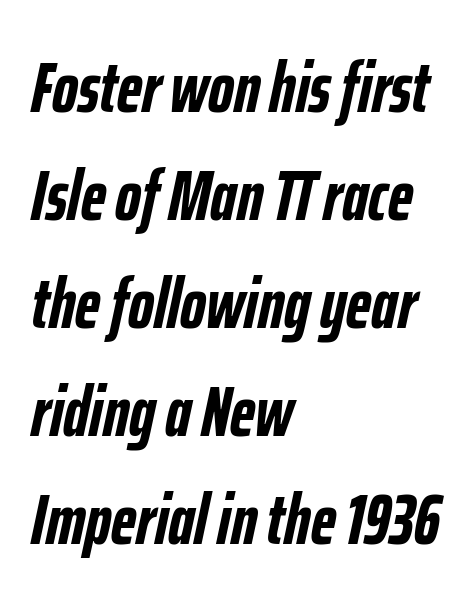
{"italic": "yes", "lean": "right", "slant_degrees": 12, "bold": "yes", "weight": "semibold", "width": "condensed", "stroke_contrast": "low", "x_height": "medium", "monospaced": "no", "underline": "no", "align": "left", "line_spacing": "normal", "line_spacing_ratio": 1.52, "letter_spacing": "normal", "letter_spacing_em": 0.0, "glyph_px": 71}
